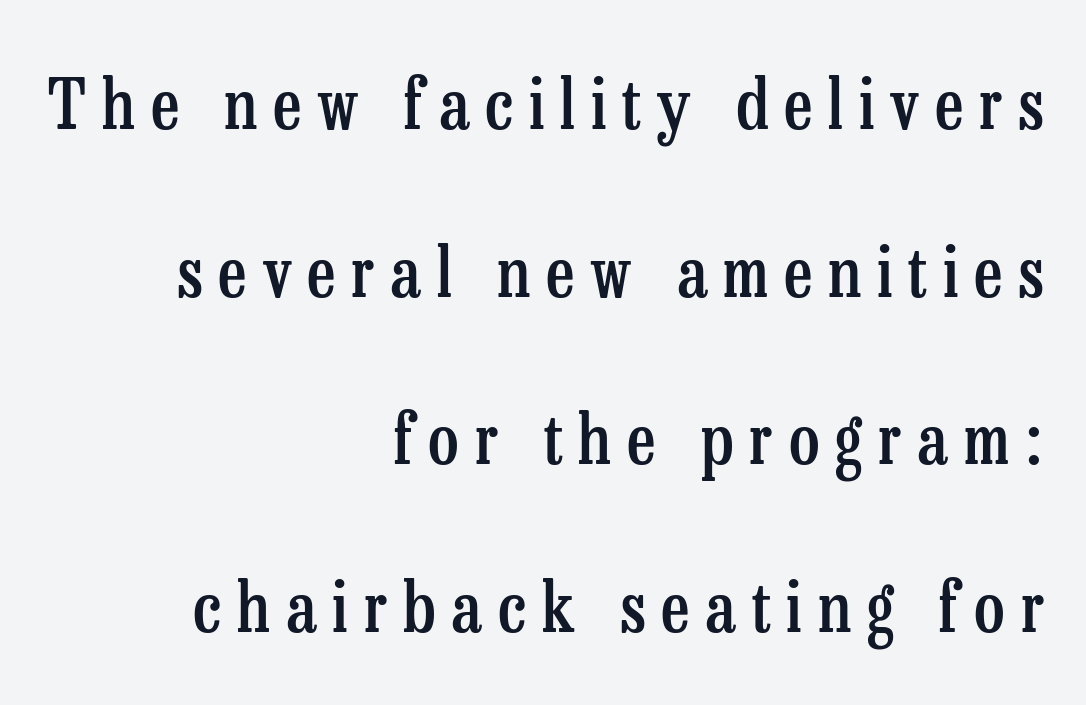
Q: Is the text bold? A: Semi-bold.
Q: Is the text italic (slanted)? A: No, it is upright.
Q: Is the typeface a serif or a sans-serif typeface? A: Serif.
Q: Is the text underlined? A: No.
Q: How is the paragraph aligned? A: Right-aligned.
Q: Is the spacing between letters normal or unusually wide? A: Unusually wide.
Q: Is the spacing between lines tight, normal or loose? A: Loose.
Q: Width (condensed, normal, or wide)? A: Condensed.
Q: Stroke contrast? A: Low.
Q: x-height? A: Medium.
Q: Monospaced? A: No.
